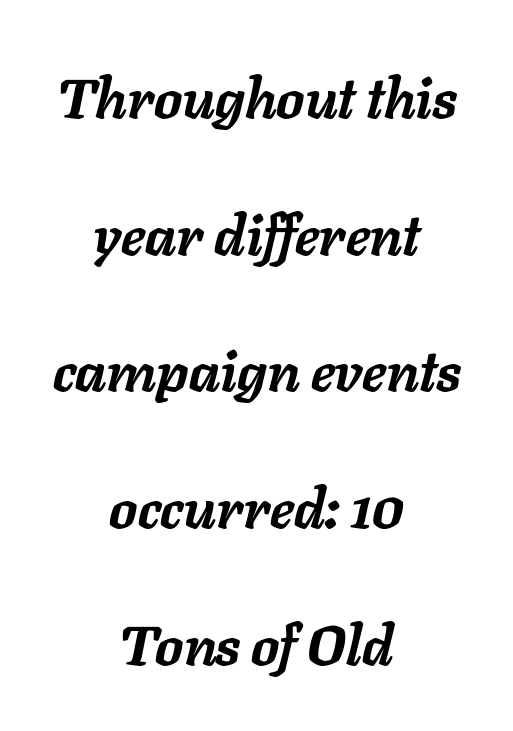
{"italic": "yes", "lean": "right", "slant_degrees": 11, "bold": "yes", "weight": "semibold", "width": "normal", "stroke_contrast": "low", "x_height": "medium", "monospaced": "no", "underline": "no", "align": "center", "line_spacing": "loose", "line_spacing_ratio": 2.44, "letter_spacing": "normal", "letter_spacing_em": 0.0, "glyph_px": 56}
